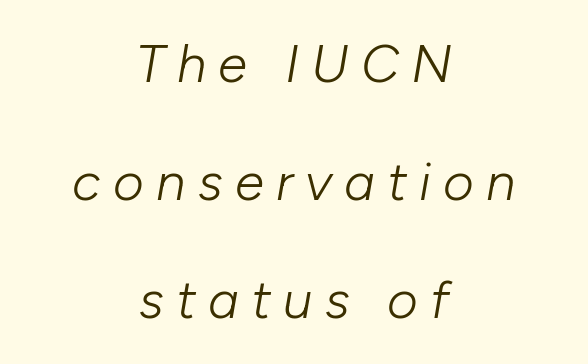
Q: Is the text bold? A: No.
Q: Is the text italic (slanted)? A: Yes, it leans right by about 10 degrees.
Q: Is the text underlined? A: No.
Q: How is the paragraph aligned? A: Centered.
Q: Is the spacing between letters normal or unusually wide? A: Unusually wide.
Q: Is the spacing between lines tight, normal or loose? A: Loose.
Q: Width (condensed, normal, or wide)? A: Normal.
Q: Stroke contrast? A: Low.
Q: x-height? A: Medium.
Q: Monospaced? A: No.
